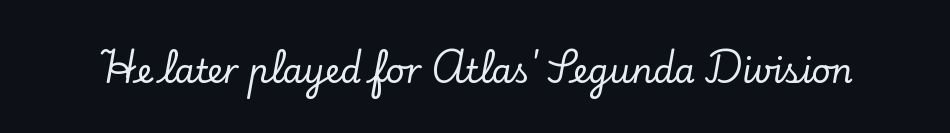
The passage shown is typed in a proportional face where columns would drift. Serifs: yes, visible at the terminals of the letterforms. Does extra space separate the letters? No, they use regular spacing. The passage shown is not underscored anywhere.
